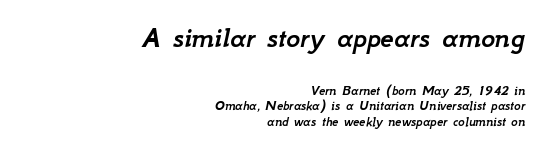
Note the varied advance widths — an 'i' is clearly narrower than an 'm'. The passage shown begins with its larger block and ends with its smaller one. Just letters on the line, the space beneath them empty. The vertical gap from one line to the next is small. The rendering keeps characters at their native spacing.
